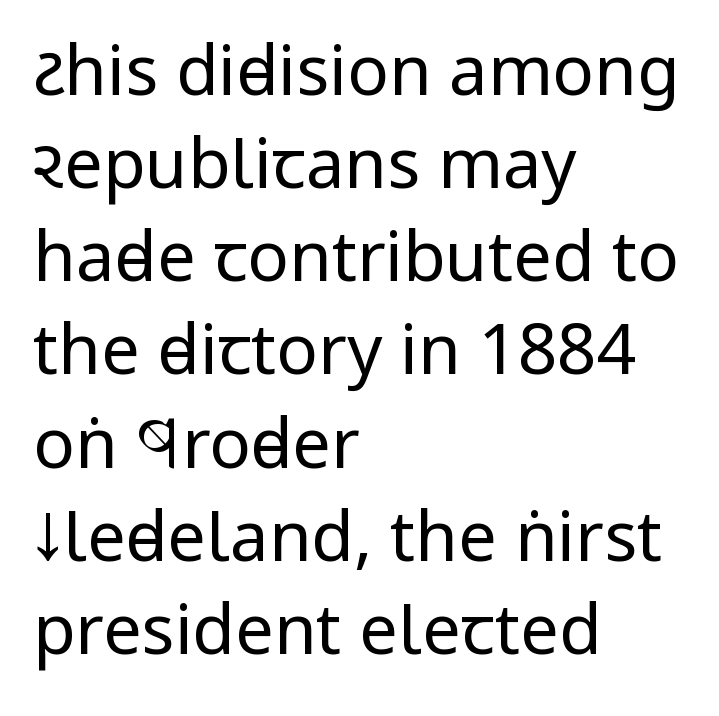
Q: Is the text bold? A: No.
Q: Is the text italic (slanted)? A: No, it is upright.
Q: Is the typeface a serif or a sans-serif typeface? A: Sans-serif.
Q: Is the text underlined? A: No.
Q: How is the paragraph aligned? A: Left-aligned.
Q: Is the spacing between letters normal or unusually wide? A: Normal.
Q: Is the spacing between lines tight, normal or loose? A: Normal.
Q: Width (condensed, normal, or wide)? A: Condensed.
Q: Stroke contrast? A: Low.
Q: x-height? A: Large.
Q: Monospaced? A: No.
